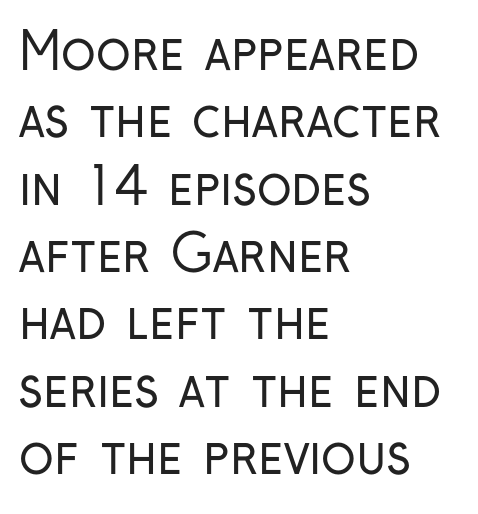
Q: Is the text bold? A: No.
Q: Is the text italic (slanted)? A: No, it is upright.
Q: Is the typeface a serif or a sans-serif typeface? A: Sans-serif.
Q: Is the text underlined? A: No.
Q: How is the paragraph aligned? A: Left-aligned.
Q: Is the spacing between letters normal or unusually wide? A: Normal.
Q: Is the spacing between lines tight, normal or loose? A: Normal.
Q: Width (condensed, normal, or wide)? A: Condensed.
Q: Stroke contrast? A: Low.
Q: x-height? A: Medium.
Q: Monospaced? A: No.
